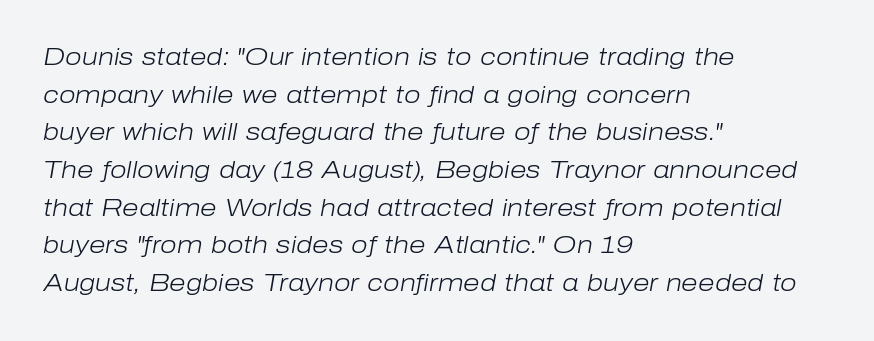
The lines in this sample share a left origin and differ only in where they stop. The specimen omits any rule beneath the text block's lines. Nothing heavy about these letters — not bold at all. Is there much room between lines? A standard amount, neither cramped nor airy.
